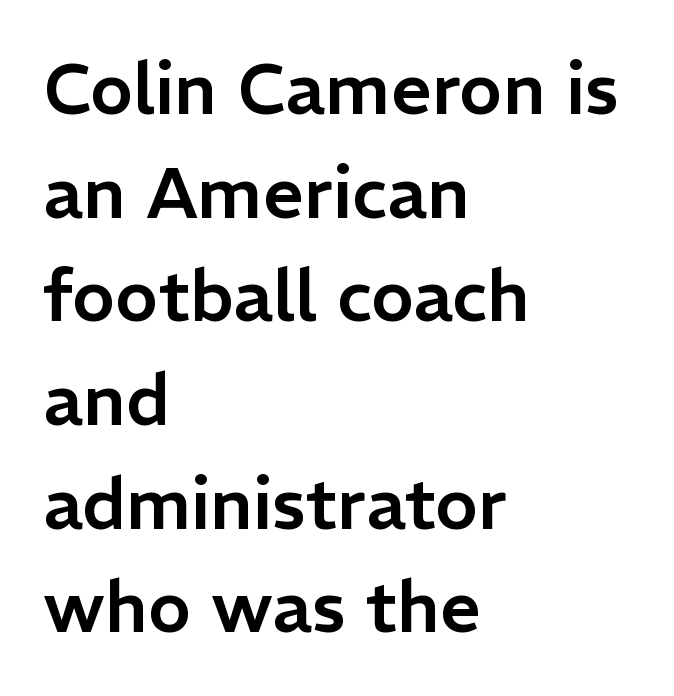
Q: Is the text italic (slanted)? A: No, it is upright.
Q: Is the typeface a serif or a sans-serif typeface? A: Sans-serif.
Q: Is the text underlined? A: No.
Q: How is the paragraph aligned? A: Left-aligned.
Q: Is the spacing between letters normal or unusually wide? A: Normal.
Q: Is the spacing between lines tight, normal or loose? A: Normal.
Q: Width (condensed, normal, or wide)? A: Normal.
Q: Stroke contrast? A: Low.
Q: x-height? A: Medium.
Q: Monospaced? A: No.
